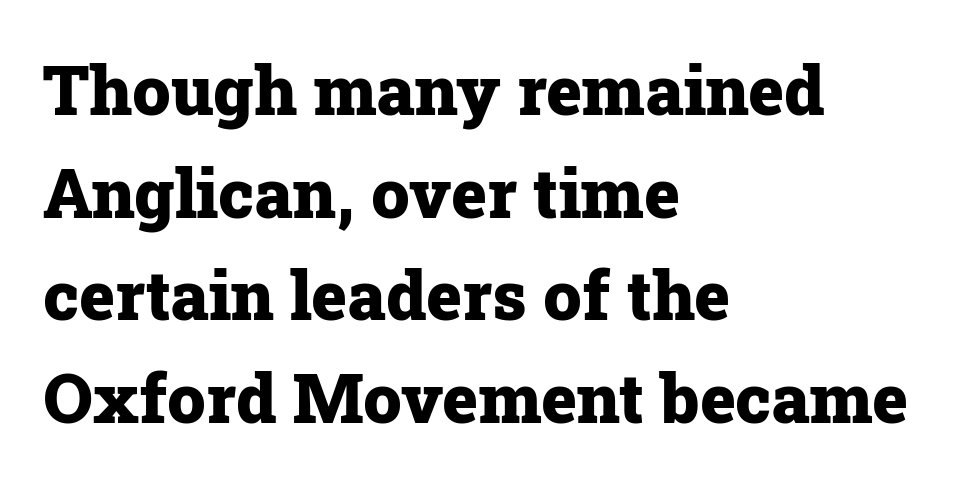
{"serif": "yes", "italic": "no", "bold": "yes", "weight": "heavy", "width": "normal", "stroke_contrast": "low", "x_height": "medium", "monospaced": "no", "underline": "no", "align": "left", "line_spacing": "normal", "line_spacing_ratio": 1.51, "letter_spacing": "normal", "letter_spacing_em": 0.0, "glyph_px": 68}
